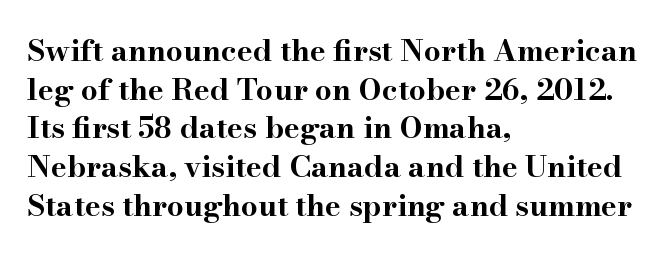
{"serif": "yes", "italic": "no", "bold": "yes", "weight": "bold", "width": "wide", "stroke_contrast": "high", "x_height": "small", "monospaced": "no", "underline": "no", "align": "left", "line_spacing": "normal", "line_spacing_ratio": 1.29, "letter_spacing": "normal", "letter_spacing_em": 0.0, "glyph_px": 30}
